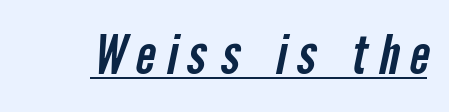
{"serif": "no", "width": "condensed", "stroke_contrast": "low", "x_height": "medium", "monospaced": "no", "underline": "yes", "letter_spacing": "wide", "letter_spacing_em": 0.2, "glyph_px": 53}
